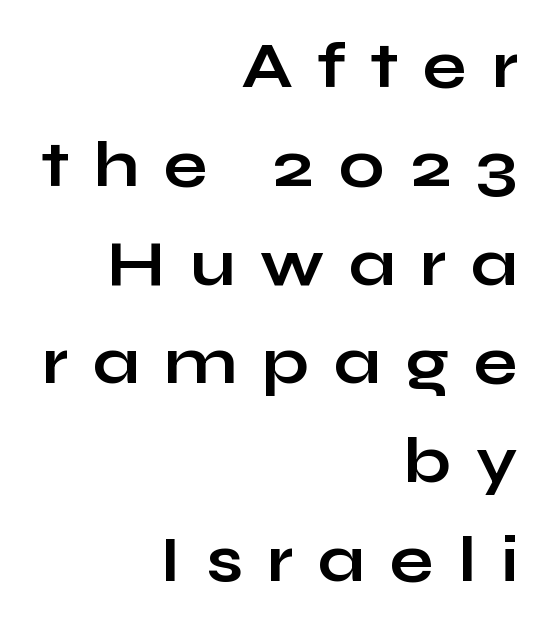
Q: Is the text bold? A: Yes.
Q: Is the text italic (slanted)? A: No, it is upright.
Q: Is the typeface a serif or a sans-serif typeface? A: Sans-serif.
Q: Is the text underlined? A: No.
Q: How is the paragraph aligned? A: Right-aligned.
Q: Is the spacing between letters normal or unusually wide? A: Unusually wide.
Q: Is the spacing between lines tight, normal or loose? A: Normal.
Q: Width (condensed, normal, or wide)? A: Wide.
Q: Stroke contrast? A: Low.
Q: x-height? A: Medium.
Q: Monospaced? A: No.
